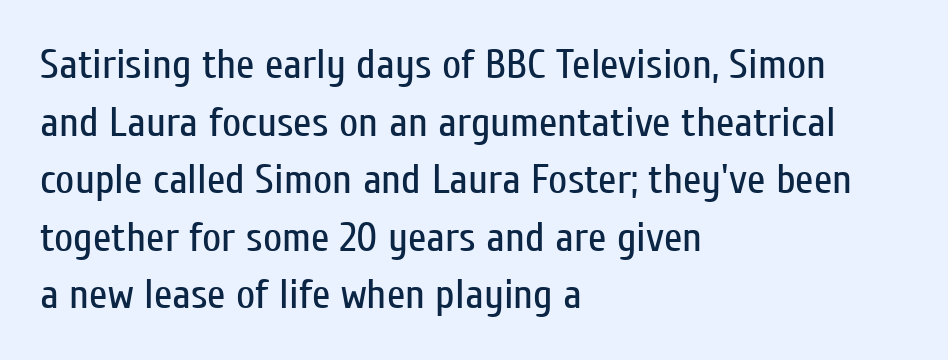
Q: Is the text bold? A: No.
Q: Is the text italic (slanted)? A: No, it is upright.
Q: Is the typeface a serif or a sans-serif typeface? A: Sans-serif.
Q: Is the text underlined? A: No.
Q: How is the paragraph aligned? A: Left-aligned.
Q: Is the spacing between letters normal or unusually wide? A: Normal.
Q: Is the spacing between lines tight, normal or loose? A: Normal.
Q: Width (condensed, normal, or wide)? A: Condensed.
Q: Stroke contrast? A: Low.
Q: x-height? A: Medium.
Q: Monospaced? A: No.
